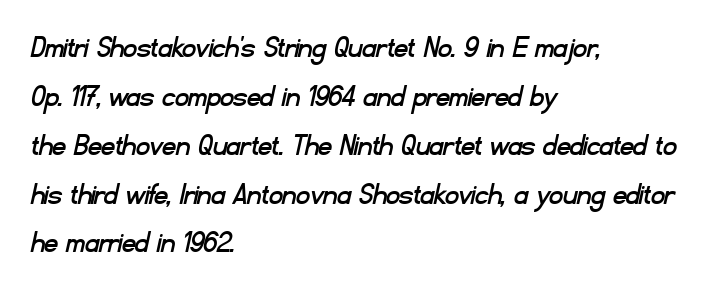
{"serif": "no", "width": "normal", "stroke_contrast": "low", "x_height": "small", "monospaced": "no", "underline": "no", "align": "left", "line_spacing": "normal", "line_spacing_ratio": 1.48, "letter_spacing": "normal", "letter_spacing_em": 0.0, "glyph_px": 33}
